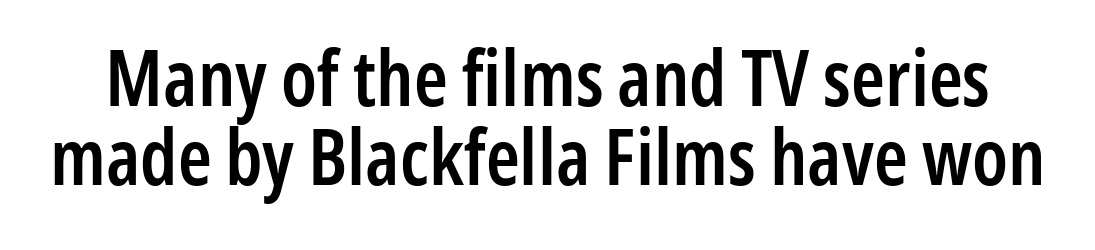
The image shows 77 px semibold, condensed sans-serif type, upright; set tight line spacing (1.03x), normal letter spacing, not underlined; low stroke contrast and a medium x-height.
